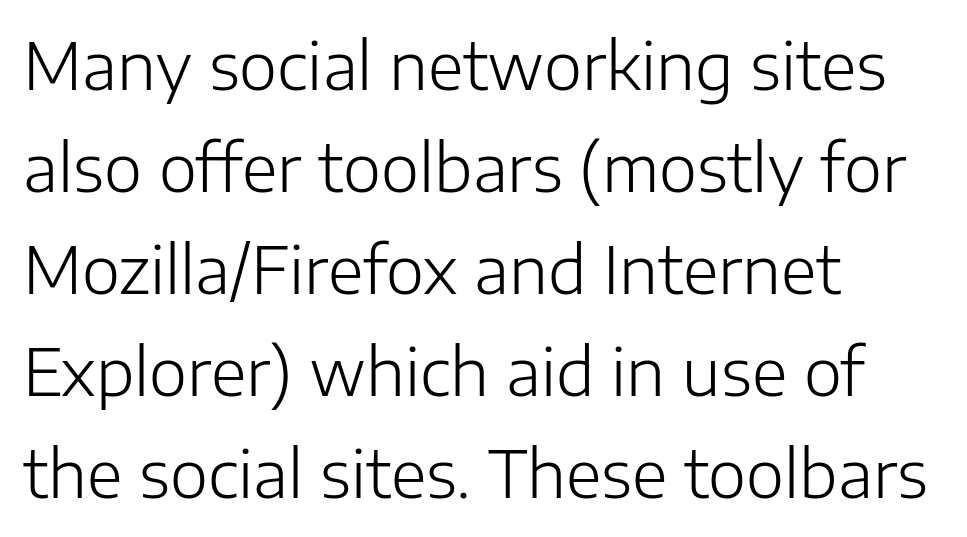
The image shows 65 px light sans-serif type, upright; set left-aligned, normal line spacing (1.57x), normal letter spacing, not underlined; low stroke contrast and a medium x-height.
